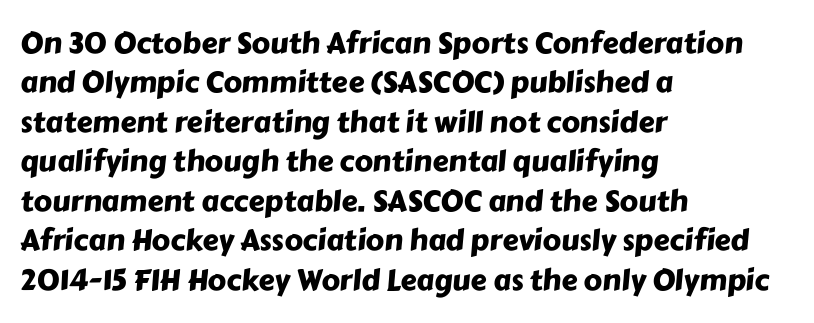
Is this a fixed-width face? No — the glyphs have proportional, varying widths. The horizontal fit of the characters is conventional and even. Horizontal alignment here is leftward, the default for most running prose. Descenders hang freely into open space.
